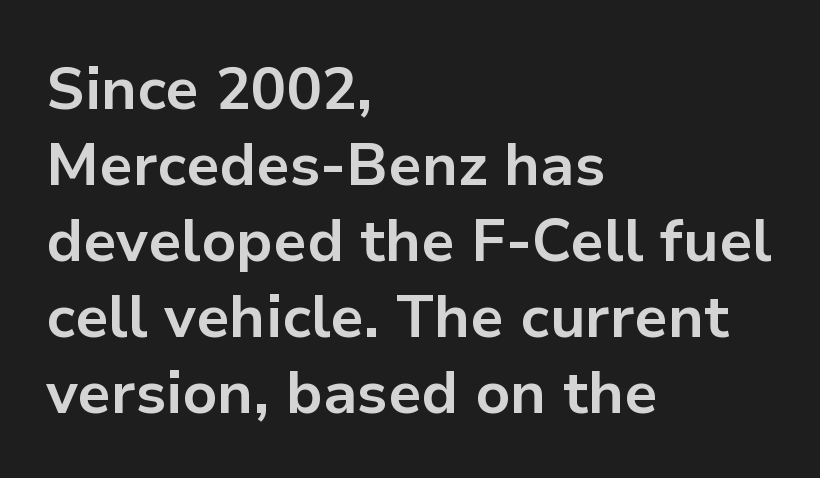
Q: Is the text bold? A: Yes.
Q: Is the text italic (slanted)? A: No, it is upright.
Q: Is the typeface a serif or a sans-serif typeface? A: Sans-serif.
Q: Is the text underlined? A: No.
Q: How is the paragraph aligned? A: Left-aligned.
Q: Is the spacing between letters normal or unusually wide? A: Normal.
Q: Is the spacing between lines tight, normal or loose? A: Normal.
Q: Width (condensed, normal, or wide)? A: Normal.
Q: Stroke contrast? A: Low.
Q: x-height? A: Medium.
Q: Monospaced? A: No.
